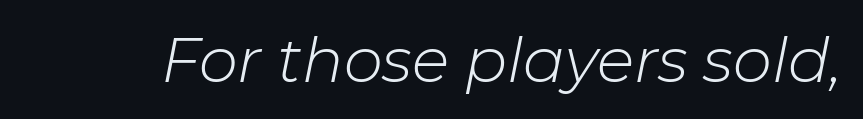
The image shows 62 px light type, italic (leaning right); set normal letter spacing, not underlined; low stroke contrast and a medium x-height.
